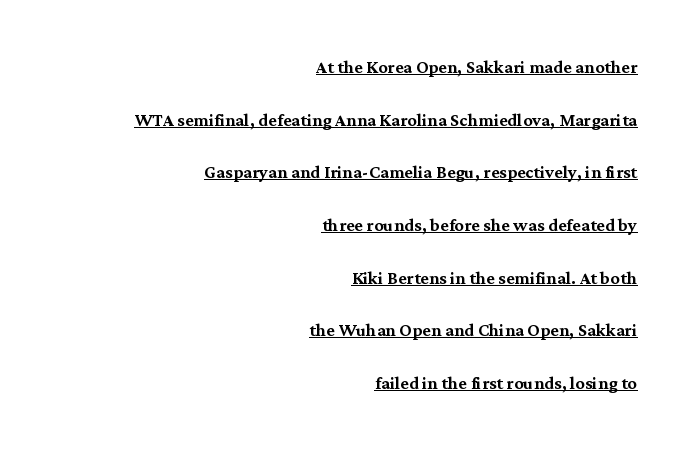
The image shows 23 px text type, upright; set right-aligned, loose line spacing (2.29x), normal letter spacing, underlined.
